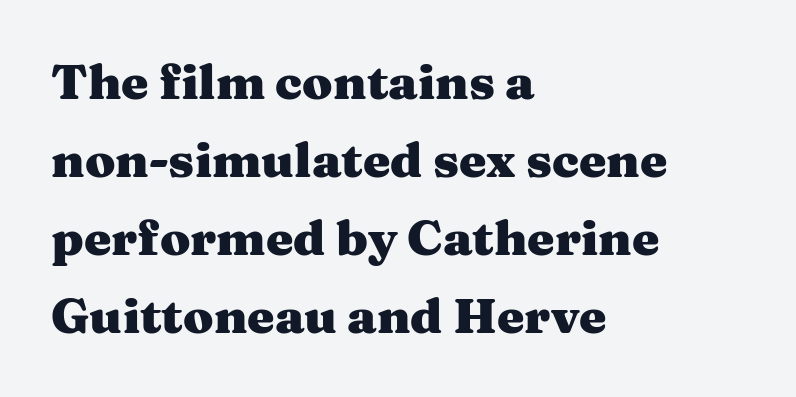
The image shows 49 px heavy, wide serif type, upright; set left-aligned, normal line spacing (1.59x), normal letter spacing, not underlined; medium stroke contrast and a medium x-height.
